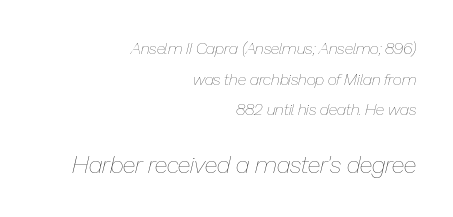
The image shows 24 px text type, italic (leaning right); set right-aligned, loose line spacing (1.92x), normal letter spacing, not underlined; the second (bottom) block is 1.5x larger.
